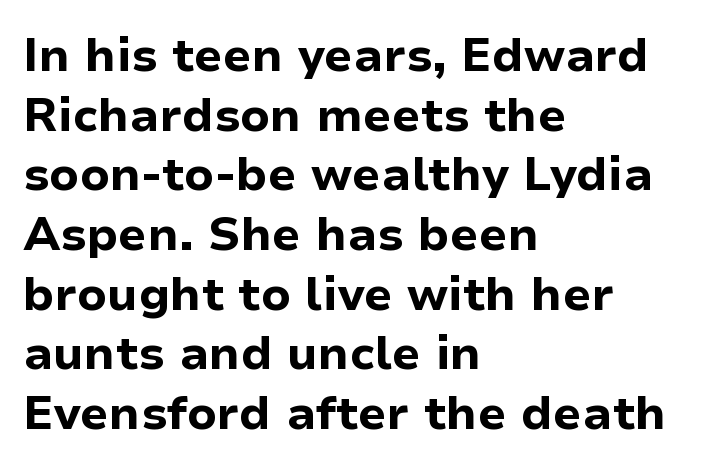
Q: Is the text bold? A: Yes.
Q: Is the text italic (slanted)? A: No, it is upright.
Q: Is the typeface a serif or a sans-serif typeface? A: Sans-serif.
Q: Is the text underlined? A: No.
Q: How is the paragraph aligned? A: Left-aligned.
Q: Is the spacing between letters normal or unusually wide? A: Normal.
Q: Is the spacing between lines tight, normal or loose? A: Normal.
Q: Width (condensed, normal, or wide)? A: Normal.
Q: Stroke contrast? A: Low.
Q: x-height? A: Medium.
Q: Monospaced? A: No.
